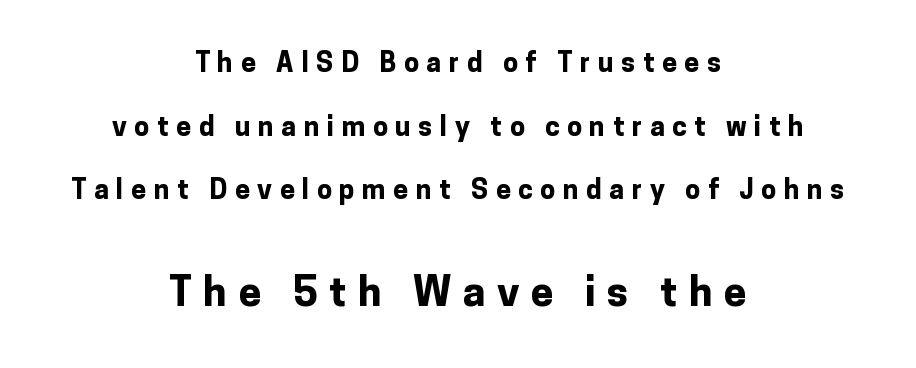
Q: Is the text bold? A: Yes.
Q: Is the text italic (slanted)? A: No, it is upright.
Q: Is the typeface a serif or a sans-serif typeface? A: Sans-serif.
Q: Is the text underlined? A: No.
Q: How is the paragraph aligned? A: Centered.
Q: Is the spacing between letters normal or unusually wide? A: Unusually wide.
Q: Is the spacing between lines tight, normal or loose? A: Loose.
Q: Which block of text is set in a larger size, the first (top) or the second (bottom)? A: The second (bottom) one.
Q: Width (condensed, normal, or wide)? A: Normal.
Q: Stroke contrast? A: Low.
Q: x-height? A: Medium.
Q: Monospaced? A: No.
